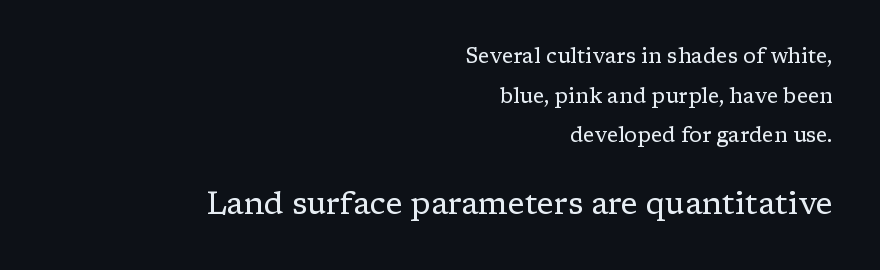
The typeface has the unassuming heft of standard copy or less. Does extra space separate the letters? No, they use regular spacing. Which chunk is bigger? The second one — the bottom block dwarfs the top. To sum up the face: it has serifs. Tall strokes in this sample are plumb rather than angled. The typesetter chose a ragged-left arrangement here.
